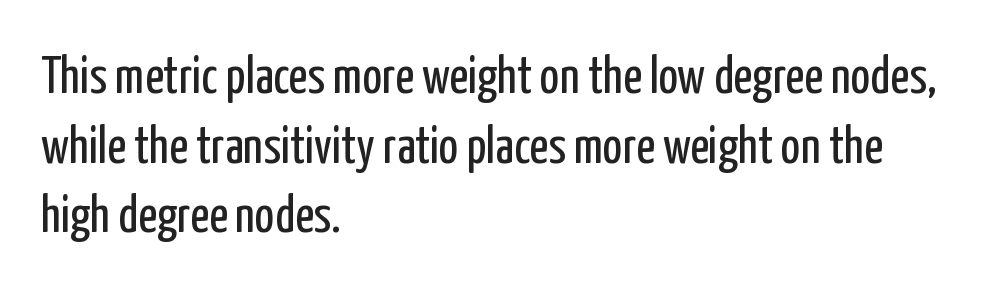
{"serif": "no", "italic": "no", "bold": "no", "weight": "regular", "width": "condensed", "stroke_contrast": "low", "x_height": "medium", "monospaced": "no", "underline": "no", "align": "left", "line_spacing": "normal", "line_spacing_ratio": 1.34, "letter_spacing": "normal", "letter_spacing_em": 0.0, "glyph_px": 52}
